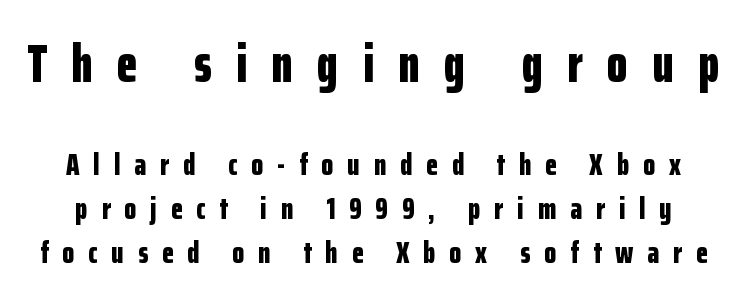
{"serif": "no", "italic": "no", "bold": "yes", "weight": "bold", "width": "condensed", "stroke_contrast": "low", "x_height": "medium", "monospaced": "no", "underline": "no", "line_spacing": "normal", "line_spacing_ratio": 1.41, "letter_spacing": "wide", "letter_spacing_em": 0.45, "larger_block": "first", "size_ratio": 1.74, "glyph_px": 54}
